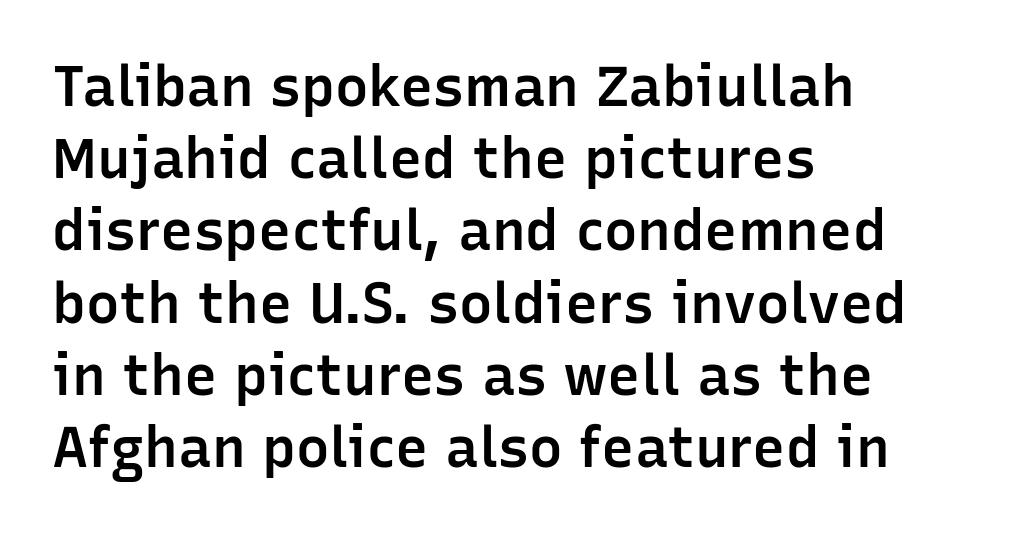
Q: Is the text bold? A: Semi-bold.
Q: Is the text italic (slanted)? A: No, it is upright.
Q: Is the typeface a serif or a sans-serif typeface? A: Sans-serif.
Q: Is the text underlined? A: No.
Q: How is the paragraph aligned? A: Left-aligned.
Q: Is the spacing between letters normal or unusually wide? A: Normal.
Q: Is the spacing between lines tight, normal or loose? A: Normal.
Q: Width (condensed, normal, or wide)? A: Normal.
Q: Stroke contrast? A: Low.
Q: x-height? A: Medium.
Q: Monospaced? A: No.
